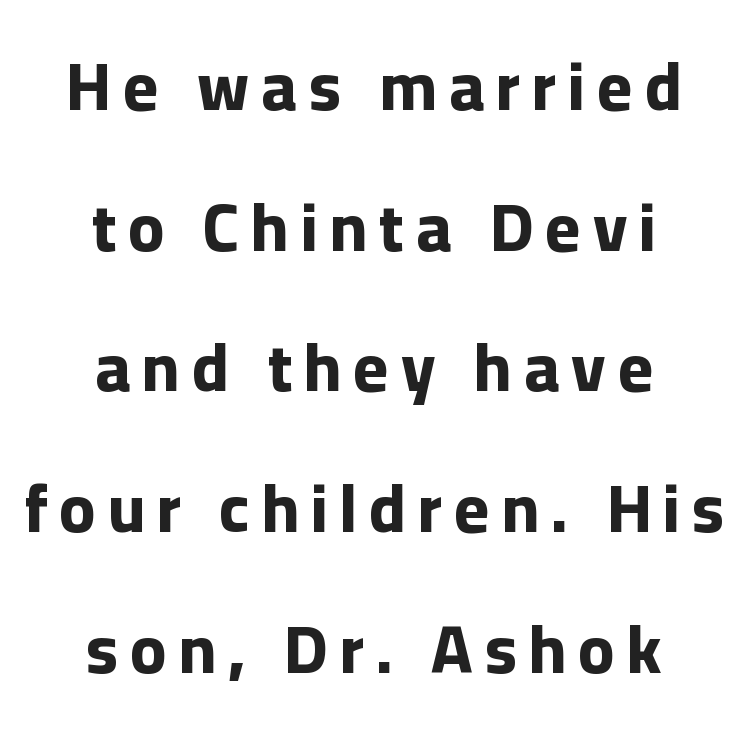
The image shows 67 px bold sans-serif type, upright; set centered, loose line spacing (2.1x), not underlined; low stroke contrast and a medium x-height.
